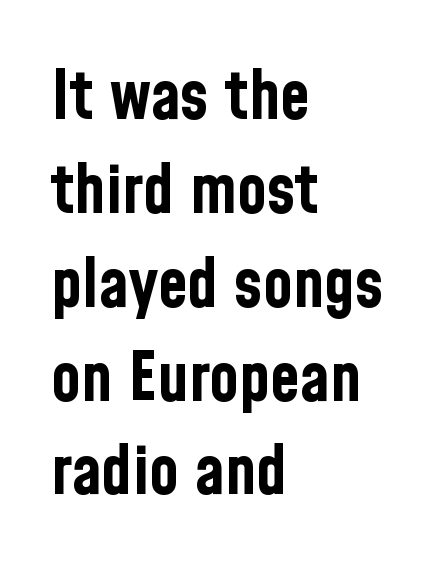
The paragraph has a hard left edge and a soft right edge. You could not count columns in this text — the font is proportionally spaced. The horizontal fit of the characters is conventional and even. What weight is shown? A full bold with thick strokes. Posture: upright roman. Descenders are the only things crossing below the line.
